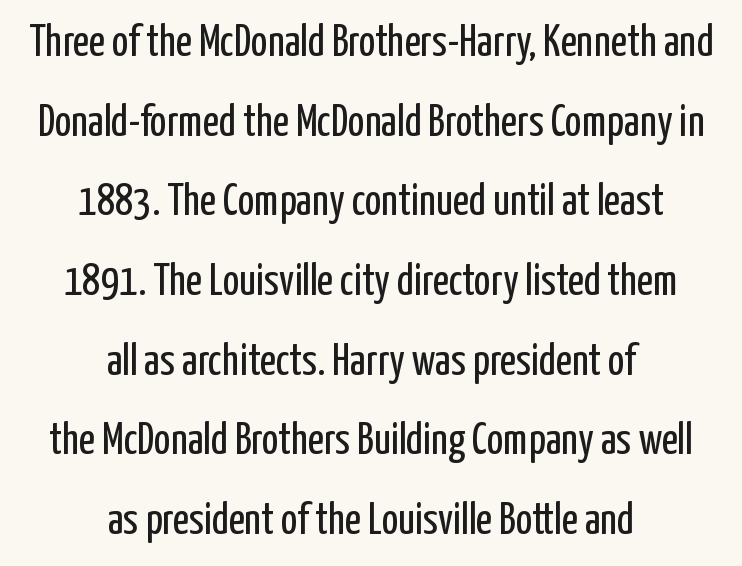
The image shows 44 px regular-weight, condensed sans-serif type, upright; set centered, line spacing 1.81x, normal letter spacing, not underlined; low stroke contrast and a medium x-height.
